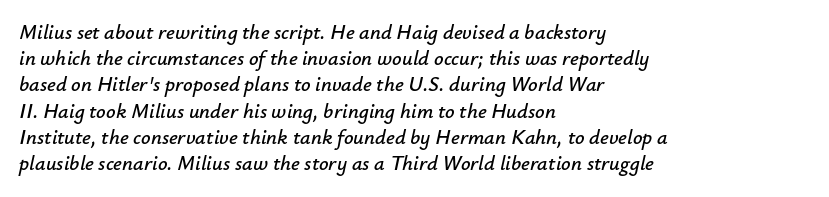
{"italic": "yes", "lean": "right", "slant_degrees": 12, "underline": "no", "align": "left", "line_spacing": "normal", "line_spacing_ratio": 1.25, "letter_spacing": "normal", "letter_spacing_em": 0.0, "glyph_px": 21}
